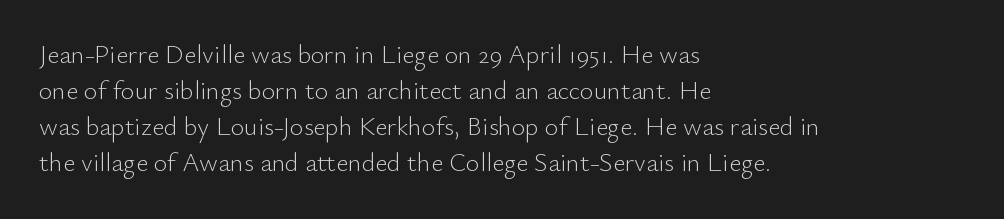
Q: Is the text bold? A: No.
Q: Is the text italic (slanted)? A: No, it is upright.
Q: Is the text underlined? A: No.
Q: How is the paragraph aligned? A: Left-aligned.
Q: Is the spacing between letters normal or unusually wide? A: Normal.
Q: Is the spacing between lines tight, normal or loose? A: Normal.
